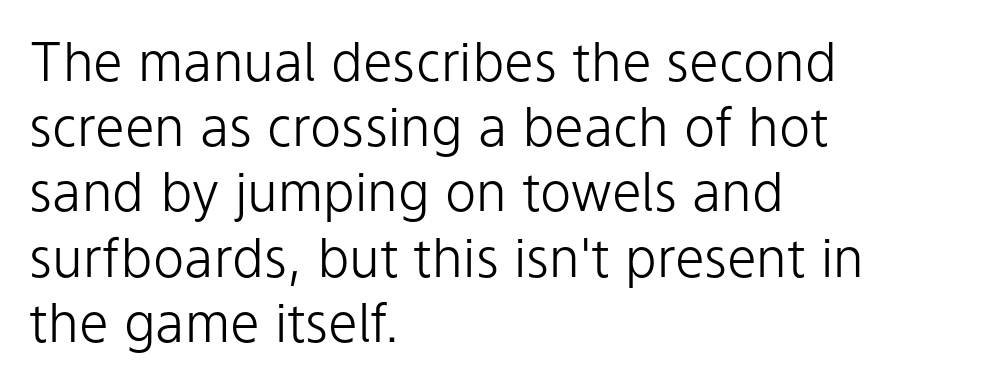
Q: Is the text bold? A: No.
Q: Is the text italic (slanted)? A: No, it is upright.
Q: Is the typeface a serif or a sans-serif typeface? A: Sans-serif.
Q: Is the text underlined? A: No.
Q: How is the paragraph aligned? A: Left-aligned.
Q: Is the spacing between letters normal or unusually wide? A: Normal.
Q: Width (condensed, normal, or wide)? A: Normal.
Q: Stroke contrast? A: Low.
Q: x-height? A: Medium.
Q: Monospaced? A: No.
